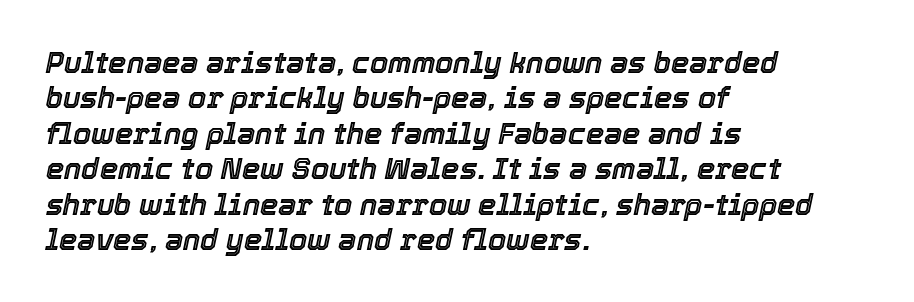
Q: Is the text italic (slanted)? A: Yes, it leans right by about 12 degrees.
Q: Is the text underlined? A: No.
Q: How is the paragraph aligned? A: Left-aligned.
Q: Is the spacing between letters normal or unusually wide? A: Normal.
Q: Width (condensed, normal, or wide)? A: Normal.
Q: x-height? A: Medium.
Q: Monospaced? A: No.
